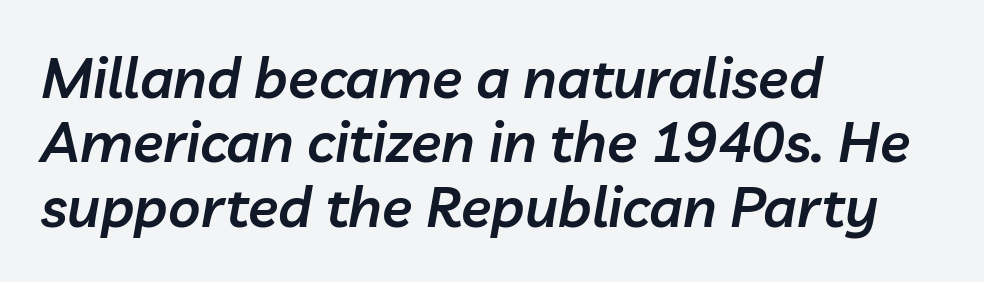
The image shows 56 px semibold type, italic (leaning right); set left-aligned, tight line spacing (1.15x), normal letter spacing, not underlined; low stroke contrast and a medium x-height.
